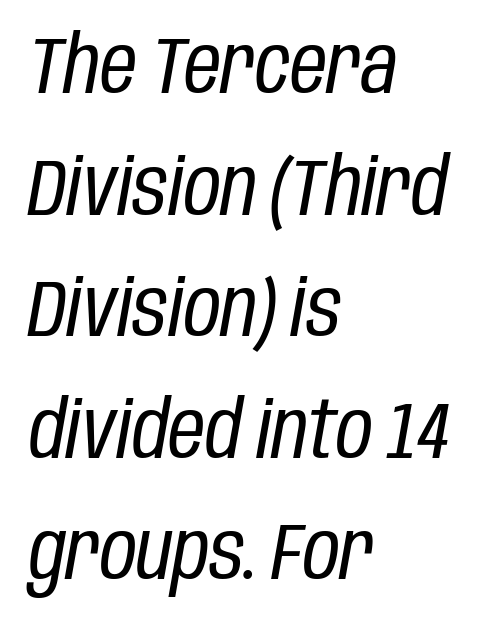
{"italic": "yes", "lean": "right", "slant_degrees": 10, "bold": "no", "weight": "regular", "width": "condensed", "stroke_contrast": "low", "x_height": "large", "monospaced": "no", "underline": "no", "align": "left", "line_spacing": "normal", "line_spacing_ratio": 1.52, "letter_spacing": "normal", "letter_spacing_em": 0.0, "glyph_px": 80}
